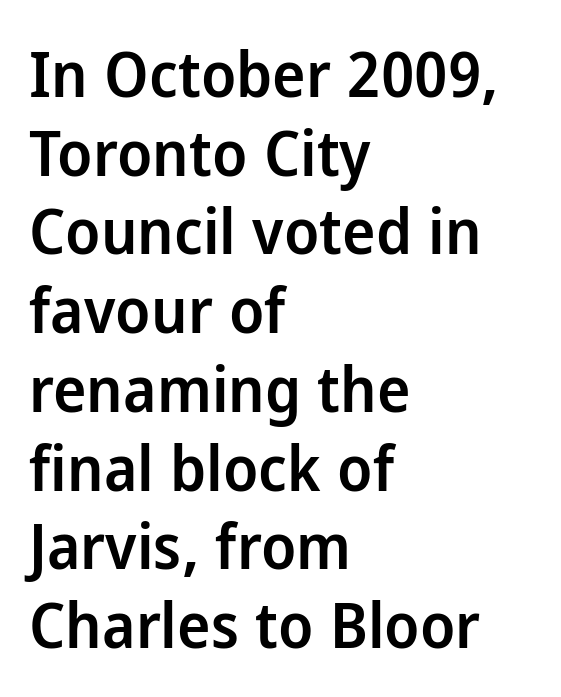
Nobody touched the tracking dial on this one. Set as a demibold, roughly 600 on the weight scale. Nobody drew a line under any word here. All the whitespace from short lines collects on the right. Compared with typical paragraphs, the rows here are spaced about the same.
